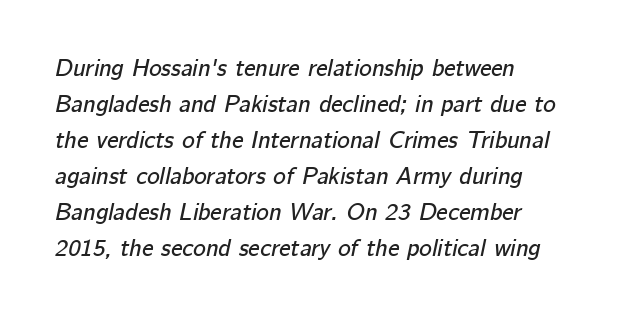
{"italic": "yes", "lean": "right", "slant_degrees": 12, "underline": "no", "align": "left", "line_spacing": "normal", "line_spacing_ratio": 1.5, "letter_spacing": "normal", "letter_spacing_em": 0.0, "glyph_px": 24}
